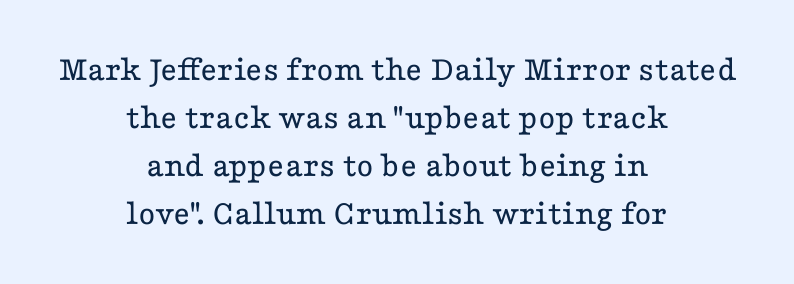
Regarding leading, the lines here are spaced in the standard way. The weight would be labelled regular, book, light, or lighter still. Small tapered or slab feet sit at the stroke ends, so this counts as serif. Every character sits straight up, as roman type does. The tracking reads as untouched default to a designer's eye. The paragraph shown floats in the horizontal middle.
